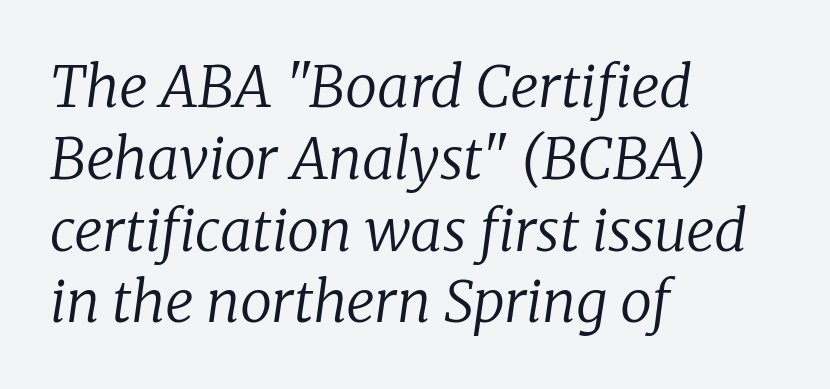
The image shows 57 px regular-weight serif type, italic (leaning right); set left-aligned, normal line spacing (1.26x), normal letter spacing, not underlined; low stroke contrast and a medium x-height.
